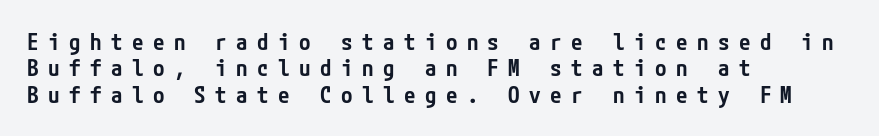
Designer's note — italics off, roman on. The gap between lines stays unmarked. Compared with an ordinary text face, these strokes are moderately heavier — a semibold. The typesetter chose a ragged-right arrangement here.
